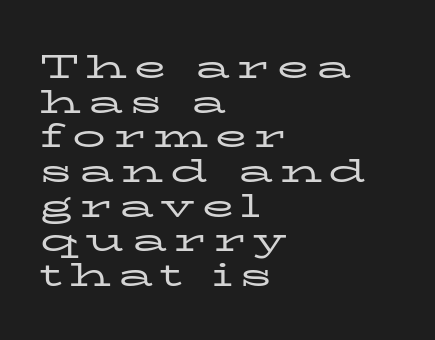
Q: Is the text bold? A: No.
Q: Is the text italic (slanted)? A: No, it is upright.
Q: Is the typeface a serif or a sans-serif typeface? A: Serif.
Q: Is the text underlined? A: No.
Q: How is the paragraph aligned? A: Left-aligned.
Q: Is the spacing between letters normal or unusually wide? A: Unusually wide.
Q: Is the spacing between lines tight, normal or loose? A: Tight.
Q: Width (condensed, normal, or wide)? A: Wide.
Q: Stroke contrast? A: Low.
Q: x-height? A: Medium.
Q: Monospaced? A: No.
